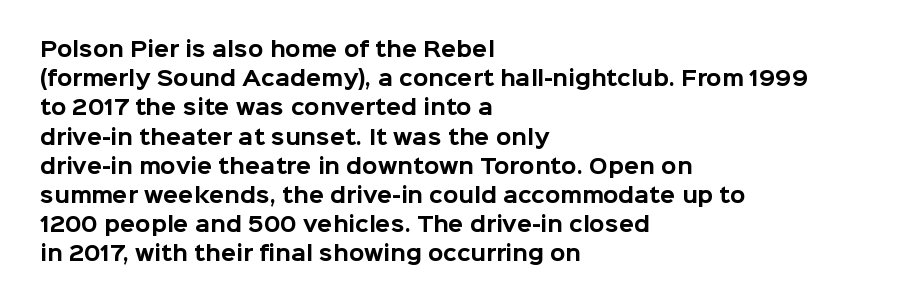
Q: Is the text bold? A: Yes.
Q: Is the text italic (slanted)? A: No, it is upright.
Q: Is the text underlined? A: No.
Q: How is the paragraph aligned? A: Left-aligned.
Q: Is the spacing between letters normal or unusually wide? A: Normal.
Q: Is the spacing between lines tight, normal or loose? A: Normal.
